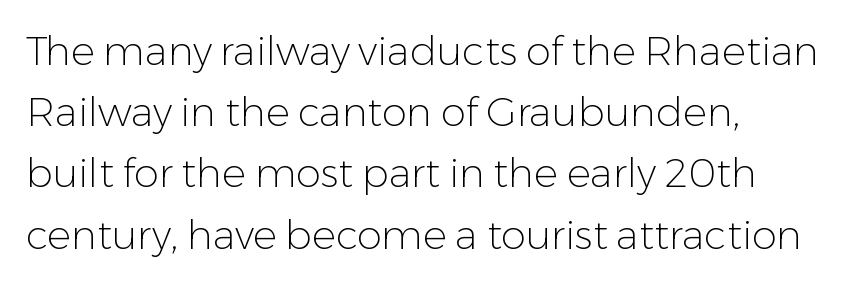
The image shows 40 px light sans-serif type, upright; set left-aligned, normal line spacing (1.53x), normal letter spacing, not underlined; low stroke contrast and a medium x-height.
